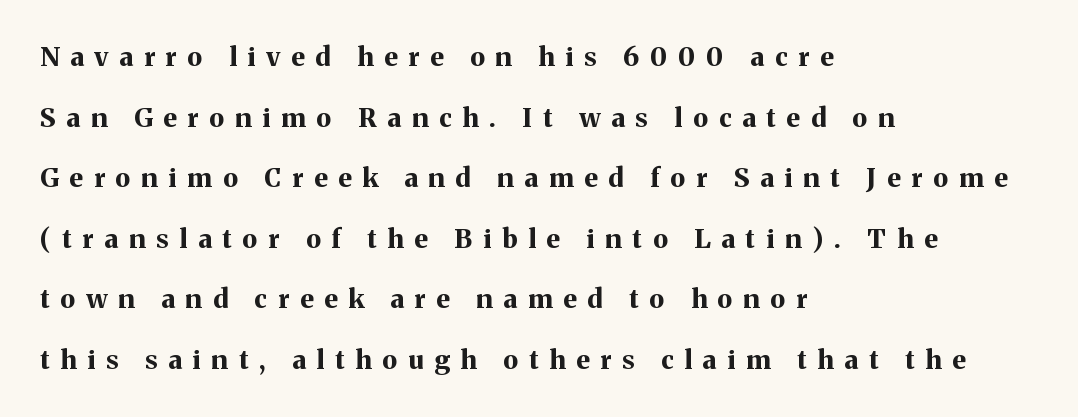
Q: Is the text bold? A: Yes.
Q: Is the text italic (slanted)? A: No, it is upright.
Q: Is the text underlined? A: No.
Q: How is the paragraph aligned? A: Left-aligned.
Q: Is the spacing between letters normal or unusually wide? A: Unusually wide.
Q: Is the spacing between lines tight, normal or loose? A: Loose.
